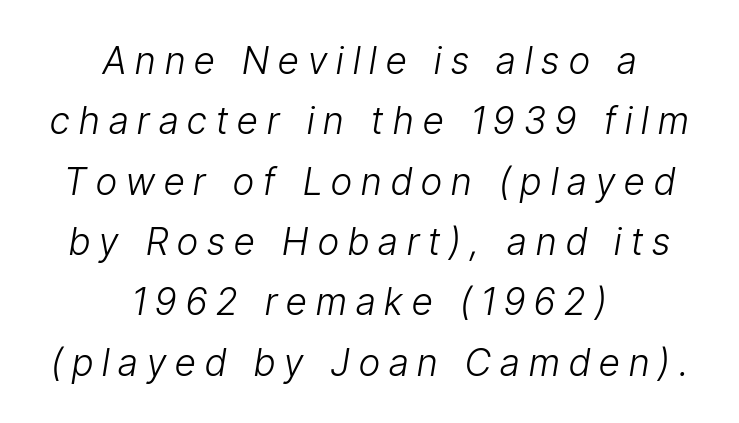
Words float on clear page, feet unadorned. Ink coverage per letter is moderate at most. Someone cranked the tracking dial way up on this one. Centered paragraph, ragged on both sides. Baseline-to-baseline distance is the conventional proportion of letter height.
